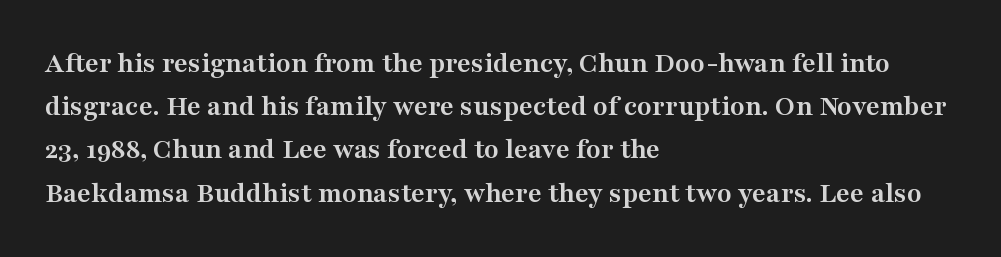
Q: Is the text bold? A: Yes.
Q: Is the text italic (slanted)? A: No, it is upright.
Q: Is the typeface a serif or a sans-serif typeface? A: Serif.
Q: Is the text underlined? A: No.
Q: How is the paragraph aligned? A: Left-aligned.
Q: Is the spacing between letters normal or unusually wide? A: Normal.
Q: Is the spacing between lines tight, normal or loose? A: Normal.
Q: Width (condensed, normal, or wide)? A: Wide.
Q: Stroke contrast? A: Medium.
Q: x-height? A: Medium.
Q: Monospaced? A: No.
